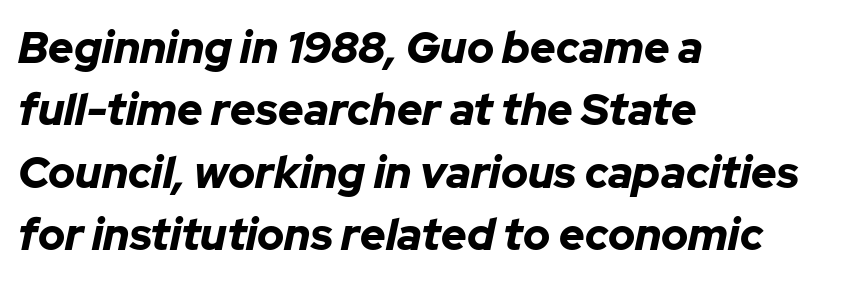
The image shows 44 px bold type, italic (leaning right); set left-aligned, normal line spacing (1.42x), normal letter spacing, not underlined; low stroke contrast and a medium x-height.
